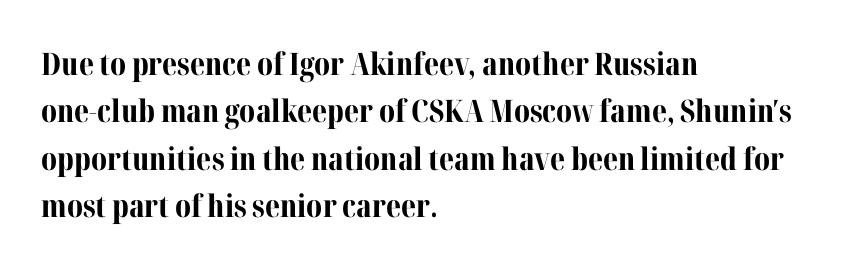
The rendering uses natural spacing where letterforms have individual widths. All the whitespace from short lines collects on the right. Regular leading. Every stem runs plumb, perpendicular to the baseline. Honestly, there is no underline to notice here at all. A serif font was chosen for this passage.
